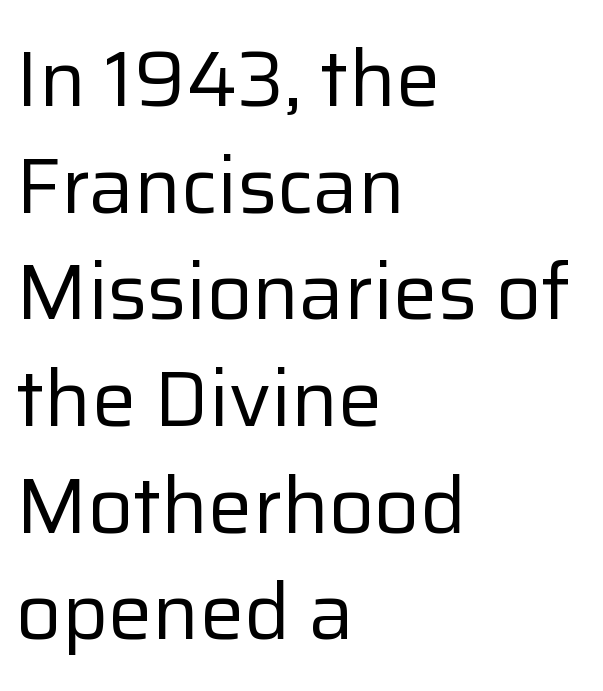
Weight: in the light-to-regular range. The lines in this sample share a left origin and differ only in where they stop. You can tell from the bare stems that sans-serif type was used. Decoration check: the copy has no underline.
